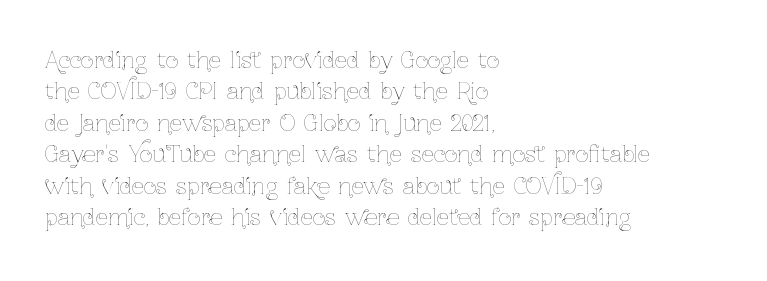
{"italic": "no", "bold": "no", "underline": "no", "align": "left", "line_spacing": "normal", "line_spacing_ratio": 1.43, "letter_spacing": "normal", "letter_spacing_em": 0.0, "glyph_px": 22}
